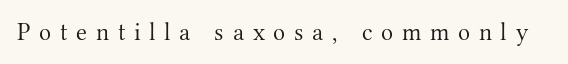
You could only call the tracking loose — the letters float apart. This reads as an unemphasized weight, regular at the heaviest. The gap between lines stays unmarked. Posture: straight, roman, zero tilt.
